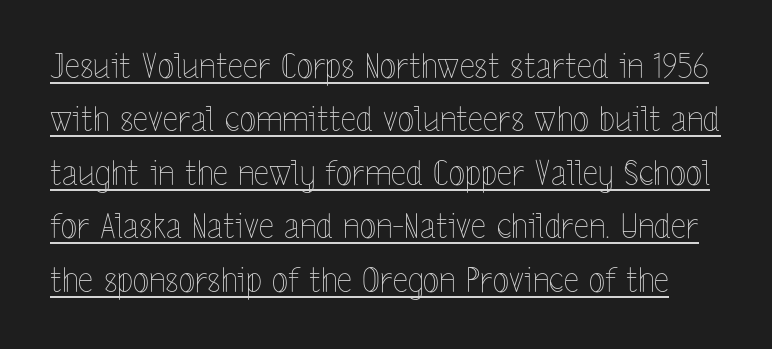
Q: Is the text bold? A: No.
Q: Is the text italic (slanted)? A: No, it is upright.
Q: Is the text underlined? A: Yes.
Q: Is the spacing between letters normal or unusually wide? A: Normal.
Q: Is the spacing between lines tight, normal or loose? A: Normal.
Q: Width (condensed, normal, or wide)? A: Condensed.
Q: x-height? A: Medium.
Q: Monospaced? A: No.
